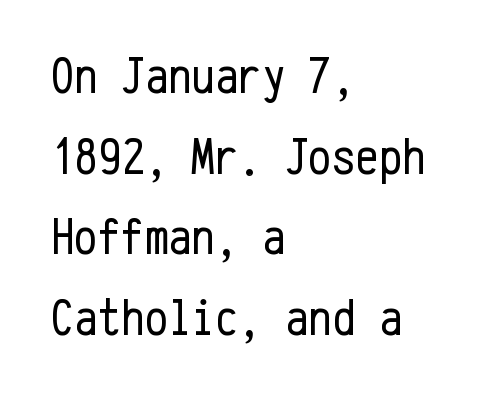
Q: Is the text bold? A: No.
Q: Is the text italic (slanted)? A: No, it is upright.
Q: Is the typeface a serif or a sans-serif typeface? A: Sans-serif.
Q: Is the text underlined? A: No.
Q: How is the paragraph aligned? A: Left-aligned.
Q: Is the spacing between letters normal or unusually wide? A: Normal.
Q: Is the spacing between lines tight, normal or loose? A: Normal.
Q: Width (condensed, normal, or wide)? A: Condensed.
Q: Stroke contrast? A: Low.
Q: x-height? A: Medium.
Q: Monospaced? A: Yes.
